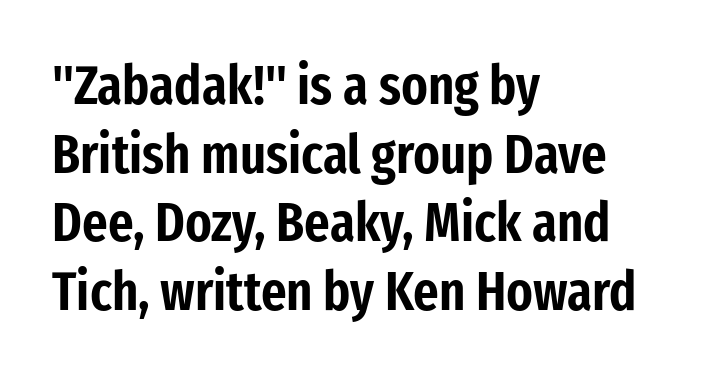
The image shows 55 px condensed sans-serif type, upright; set left-aligned, normal line spacing (1.25x), normal letter spacing, not underlined; low stroke contrast and a medium x-height.
